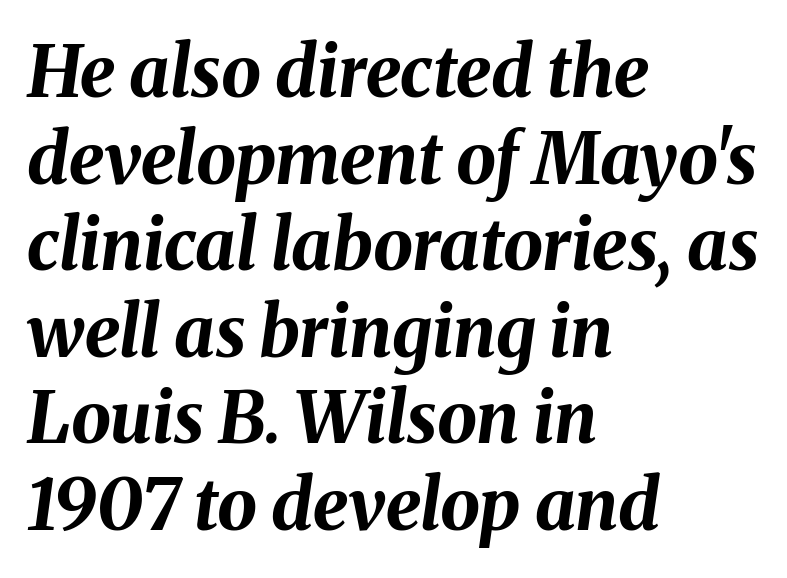
{"italic": "yes", "lean": "right", "slant_degrees": 8, "bold": "yes", "weight": "bold", "width": "normal", "stroke_contrast": "medium", "x_height": "medium", "monospaced": "no", "underline": "no", "align": "left", "line_spacing_ratio": 1.22, "letter_spacing": "normal", "letter_spacing_em": 0.0, "glyph_px": 71}
